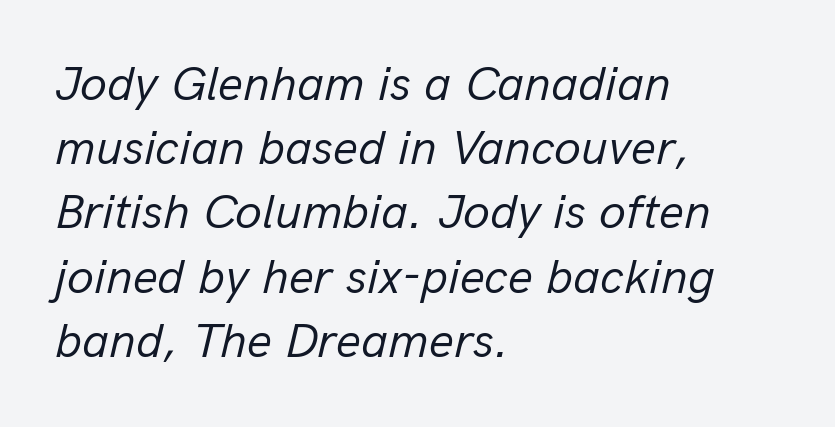
The image shows 49 px regular-weight type, italic (leaning right); set left-aligned, normal line spacing (1.31x), normal letter spacing, not underlined; low stroke contrast and a medium x-height.
